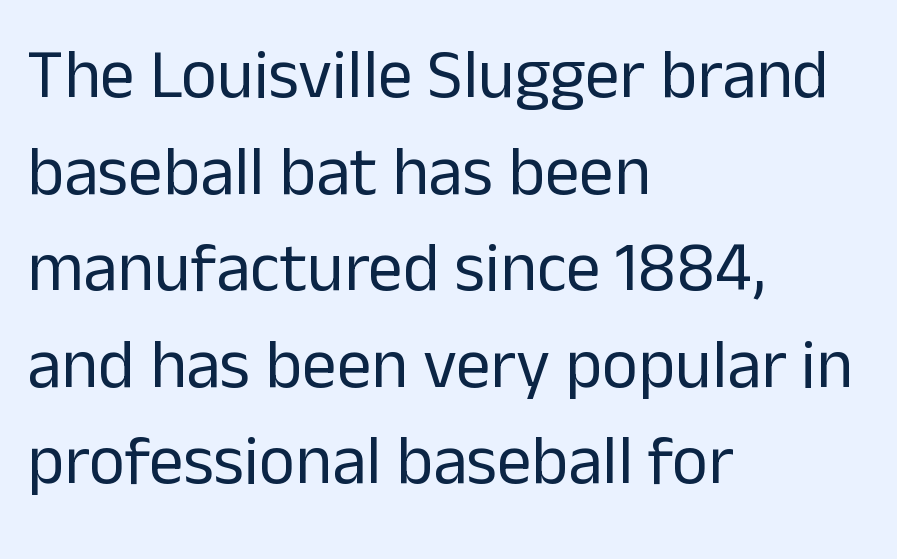
What's the leading like? Ordinary, nothing unusual. The font family rendered here belongs to the sans-serif group. The space beneath each line is pristine and unruled. The characters are drawn with everyday or finer stroke widths. The tracking reads as untouched default to a designer's eye. This sample has the flowing, uneven cadence of proportional lettering.
